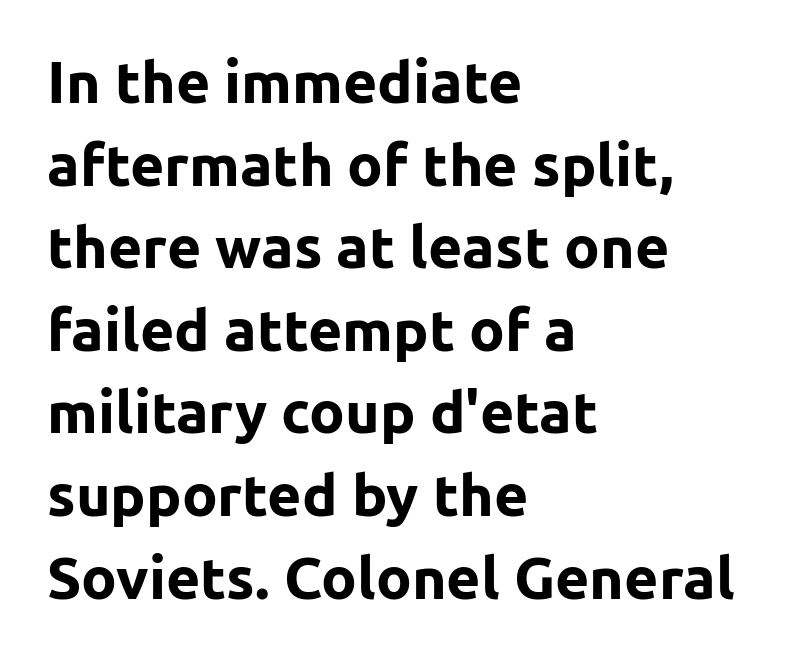
{"serif": "no", "italic": "no", "bold": "yes", "weight": "bold", "width": "normal", "stroke_contrast": "low", "x_height": "medium", "monospaced": "no", "underline": "no", "align": "left", "line_spacing": "normal", "line_spacing_ratio": 1.4, "letter_spacing": "normal", "letter_spacing_em": 0.0, "glyph_px": 59}
